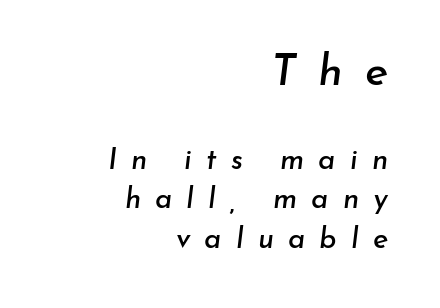
{"italic": "yes", "lean": "right", "slant_degrees": 7, "width": "normal", "stroke_contrast": "low", "x_height": "small", "monospaced": "no", "underline": "no", "align": "right", "line_spacing": "normal", "line_spacing_ratio": 1.36, "letter_spacing": "wide", "letter_spacing_em": 0.49, "larger_block": "first", "size_ratio": 1.52, "glyph_px": 44}
